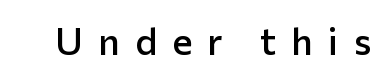
{"serif": "no", "italic": "no", "bold": "semi", "weight": "semibold", "width": "normal", "stroke_contrast": "low", "x_height": "medium", "monospaced": "no", "underline": "no", "letter_spacing": "wide", "letter_spacing_em": 0.4, "glyph_px": 38}
